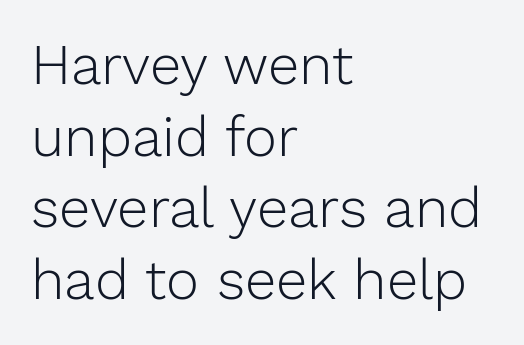
Q: Is the text bold? A: No.
Q: Is the text italic (slanted)? A: No, it is upright.
Q: Is the typeface a serif or a sans-serif typeface? A: Sans-serif.
Q: Is the text underlined? A: No.
Q: How is the paragraph aligned? A: Left-aligned.
Q: Is the spacing between letters normal or unusually wide? A: Normal.
Q: Is the spacing between lines tight, normal or loose? A: Normal.
Q: Width (condensed, normal, or wide)? A: Normal.
Q: Stroke contrast? A: Low.
Q: x-height? A: Medium.
Q: Monospaced? A: No.
